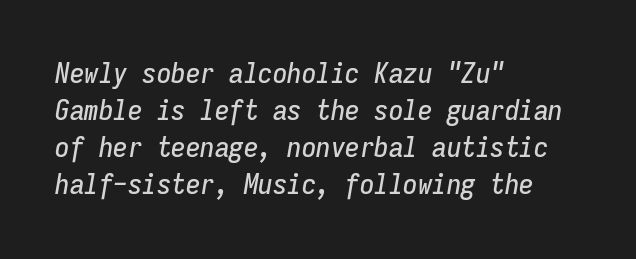
Fixed-width glyphs throughout — classic coding-font behaviour. The designer left line spacing at the default. Quick note: underline off. The line texture is even and compact thanks to regular tracking.
